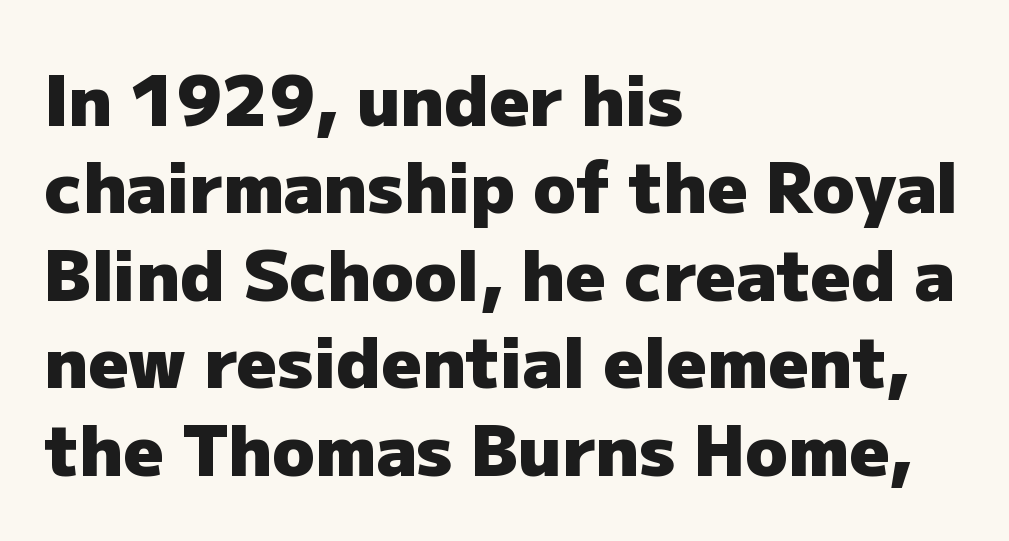
Q: Is the text bold? A: Yes.
Q: Is the text italic (slanted)? A: No, it is upright.
Q: Is the typeface a serif or a sans-serif typeface? A: Sans-serif.
Q: Is the text underlined? A: No.
Q: How is the paragraph aligned? A: Left-aligned.
Q: Is the spacing between letters normal or unusually wide? A: Normal.
Q: Is the spacing between lines tight, normal or loose? A: Normal.
Q: Width (condensed, normal, or wide)? A: Normal.
Q: Stroke contrast? A: Low.
Q: x-height? A: Medium.
Q: Monospaced? A: No.
